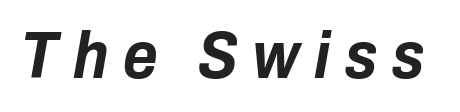
Q: Is the text bold? A: Yes.
Q: Is the text italic (slanted)? A: Yes, it leans right by about 10 degrees.
Q: Is the text underlined? A: No.
Q: Is the spacing between letters normal or unusually wide? A: Unusually wide.
Q: Width (condensed, normal, or wide)? A: Condensed.
Q: Stroke contrast? A: Low.
Q: x-height? A: Medium.
Q: Monospaced? A: No.
